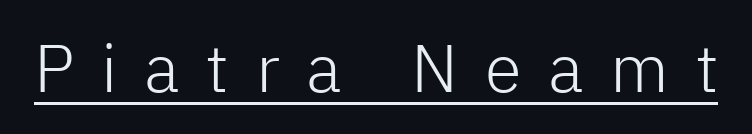
The image shows 67 px light sans-serif type, upright; set unusually wide letter spacing (+0.4 em), underlined; low stroke contrast and a medium x-height.
